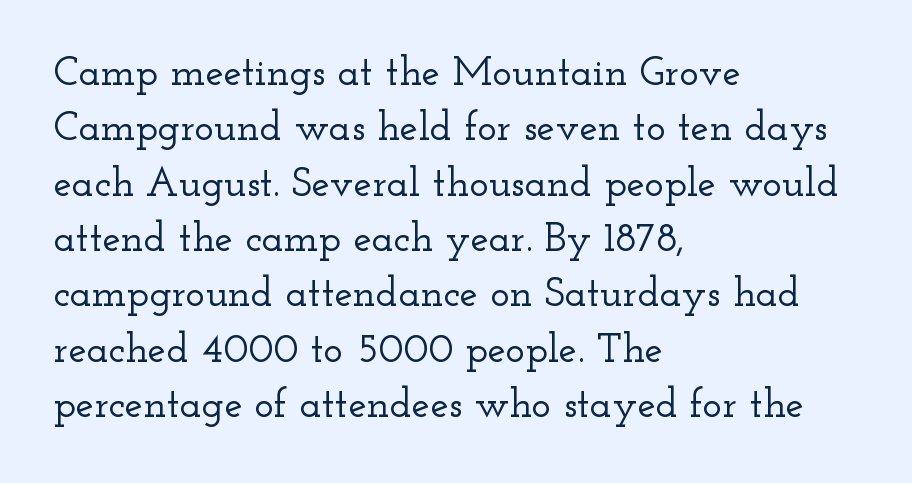
Q: Is the text italic (slanted)? A: No, it is upright.
Q: Is the typeface a serif or a sans-serif typeface? A: Serif.
Q: Is the text underlined? A: No.
Q: How is the paragraph aligned? A: Left-aligned.
Q: Is the spacing between letters normal or unusually wide? A: Normal.
Q: Is the spacing between lines tight, normal or loose? A: Normal.
Q: Width (condensed, normal, or wide)? A: Wide.
Q: Stroke contrast? A: Low.
Q: x-height? A: Small.
Q: Monospaced? A: No.
